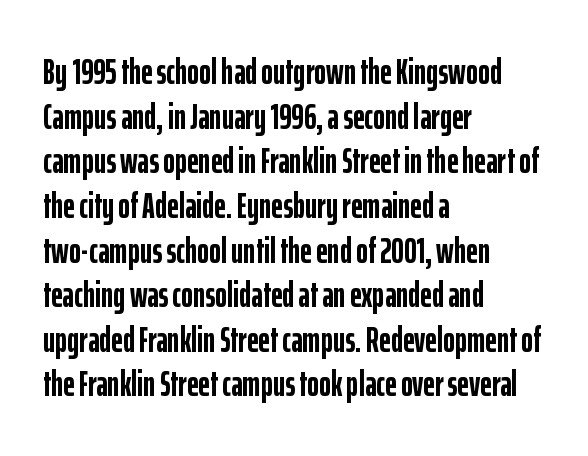
Q: Is the text bold? A: Yes.
Q: Is the text italic (slanted)? A: No, it is upright.
Q: Is the typeface a serif or a sans-serif typeface? A: Sans-serif.
Q: Is the text underlined? A: No.
Q: How is the paragraph aligned? A: Left-aligned.
Q: Is the spacing between letters normal or unusually wide? A: Normal.
Q: Width (condensed, normal, or wide)? A: Condensed.
Q: Stroke contrast? A: Low.
Q: x-height? A: Medium.
Q: Monospaced? A: No.
